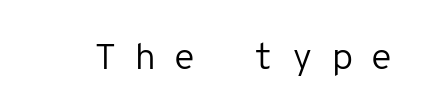
Q: Is the text bold? A: No.
Q: Is the text italic (slanted)? A: No, it is upright.
Q: Is the typeface a serif or a sans-serif typeface? A: Sans-serif.
Q: Is the text underlined? A: No.
Q: Is the spacing between letters normal or unusually wide? A: Unusually wide.
Q: Width (condensed, normal, or wide)? A: Normal.
Q: Stroke contrast? A: Low.
Q: x-height? A: Medium.
Q: Monospaced? A: Yes.
